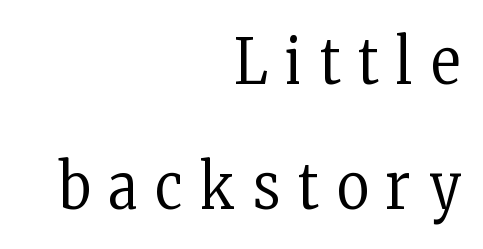
A typesetter would label this face a serif. The letters stand upright; this is a roman face. A typesetter would call this proportional, since set widths differ per character. Letters have the restrained weight of plain body copy at most. Descenders hang freely into open space. Interline gaps are noticeably wide in this sample.
